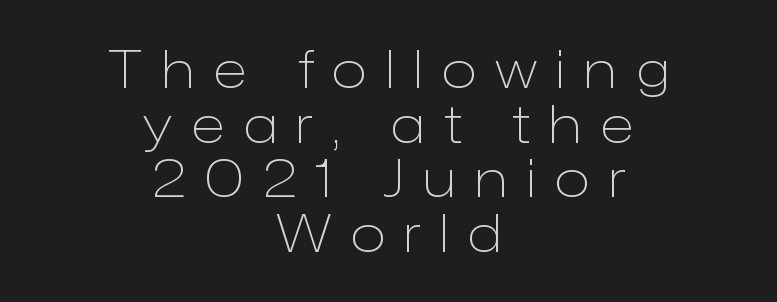
Proportional: the letters do not fall into vertical columns. The weight tops out at a normal text grade. A bare baseline throughout the passage. Neither beginnings nor endings align; midpoints do. The typography opts for an upright posture over an oblique one.
